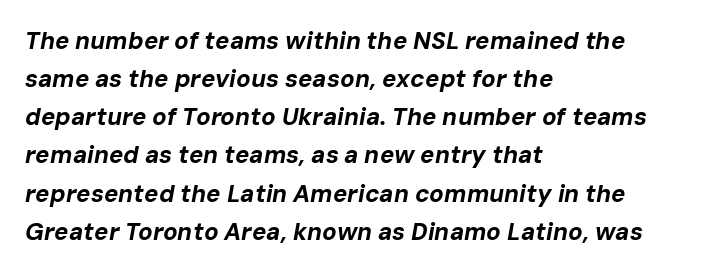
{"italic": "yes", "lean": "right", "slant_degrees": 10, "bold": "yes", "underline": "no", "align": "left", "line_spacing": "normal", "line_spacing_ratio": 1.59, "letter_spacing": "normal", "letter_spacing_em": 0.0, "glyph_px": 24}
